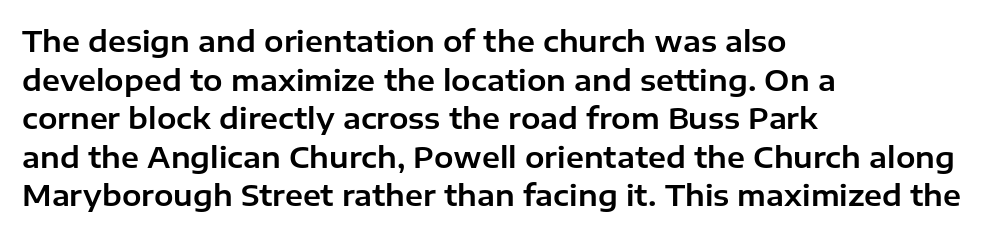
The image shows 29 px sans-serif type, upright; set left-aligned, normal line spacing (1.33x), normal letter spacing, not underlined; low stroke contrast and a medium x-height.
